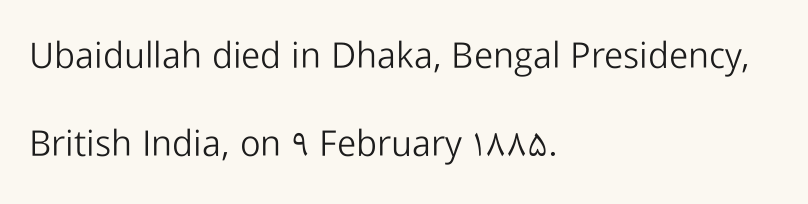
Q: Is the text bold? A: No.
Q: Is the text italic (slanted)? A: No, it is upright.
Q: Is the typeface a serif or a sans-serif typeface? A: Sans-serif.
Q: Is the text underlined? A: No.
Q: How is the paragraph aligned? A: Left-aligned.
Q: Is the spacing between letters normal or unusually wide? A: Normal.
Q: Is the spacing between lines tight, normal or loose? A: Loose.
Q: Width (condensed, normal, or wide)? A: Normal.
Q: Stroke contrast? A: Low.
Q: x-height? A: Medium.
Q: Monospaced? A: No.
